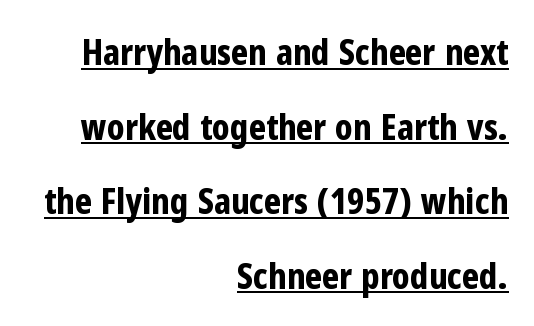
{"serif": "no", "italic": "no", "bold": "yes", "weight": "bold", "width": "condensed", "stroke_contrast": "low", "x_height": "medium", "monospaced": "no", "underline": "yes", "align": "right", "line_spacing": "loose", "line_spacing_ratio": 2.07, "letter_spacing": "normal", "letter_spacing_em": 0.0, "glyph_px": 36}
